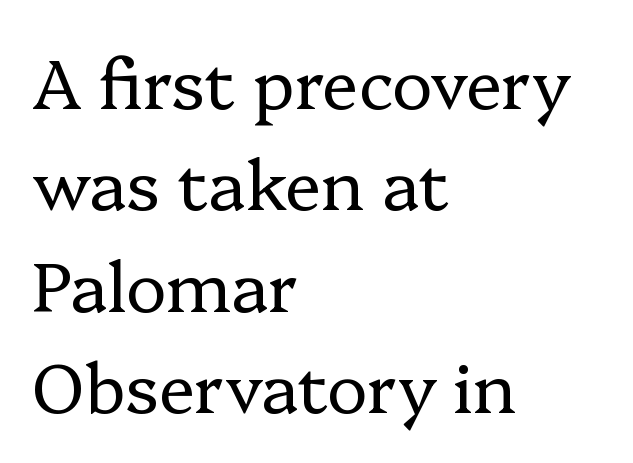
{"serif": "yes", "italic": "no", "bold": "no", "weight": "regular", "width": "normal", "stroke_contrast": "low", "x_height": "medium", "monospaced": "no", "underline": "no", "align": "left", "line_spacing": "normal", "line_spacing_ratio": 1.49, "letter_spacing": "normal", "letter_spacing_em": 0.0, "glyph_px": 68}
